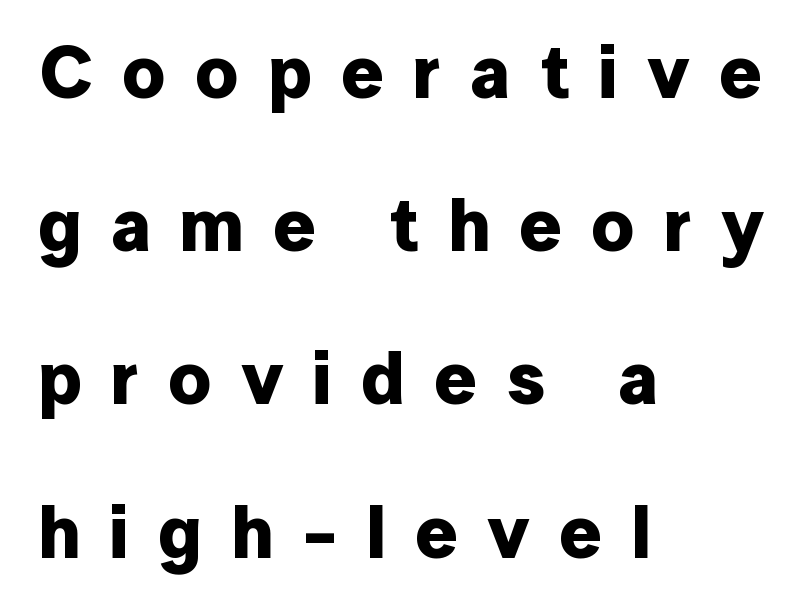
The image shows 74 px bold sans-serif type, upright; set left-aligned, loose line spacing (2.07x), unusually wide letter spacing (+0.39 em), not underlined; low stroke contrast and a medium x-height.
